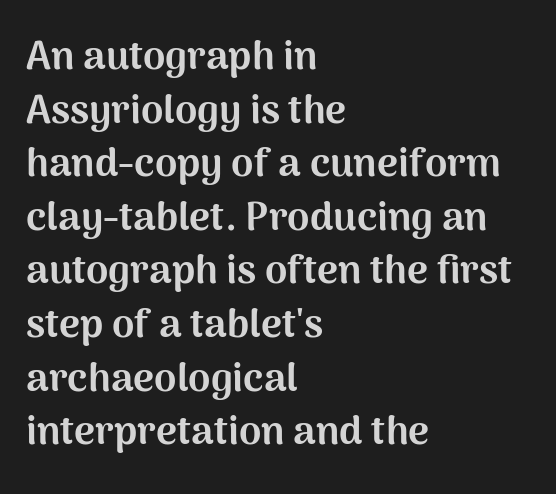
Q: Is the text bold? A: Yes.
Q: Is the text italic (slanted)? A: No, it is upright.
Q: Is the typeface a serif or a sans-serif typeface? A: Sans-serif.
Q: Is the text underlined? A: No.
Q: How is the paragraph aligned? A: Left-aligned.
Q: Is the spacing between letters normal or unusually wide? A: Normal.
Q: Is the spacing between lines tight, normal or loose? A: Normal.
Q: Width (condensed, normal, or wide)? A: Normal.
Q: Stroke contrast? A: Medium.
Q: x-height? A: Medium.
Q: Monospaced? A: No.
